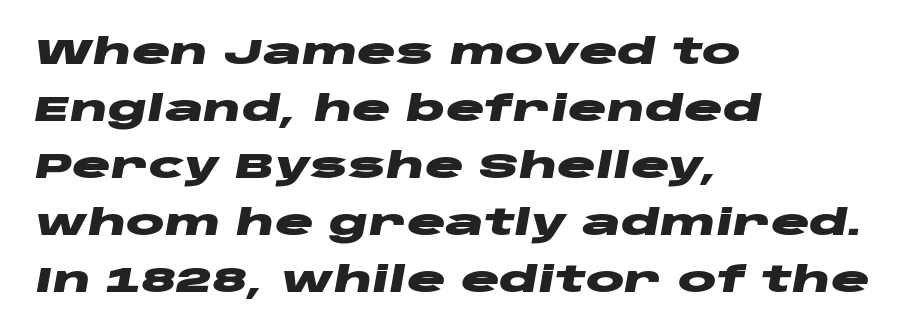
The sample has been set heavy, in full bold. A typesetter would mark this as italic. These lines sit exactly where default settings would place them. One-word summary of the alignment: left.
